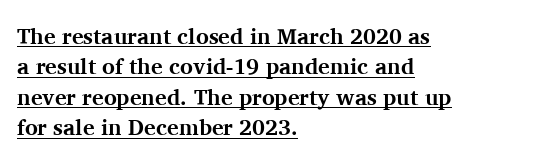
The image shows 22 px bold type, upright; set left-aligned, normal line spacing (1.38x), normal letter spacing, underlined.
